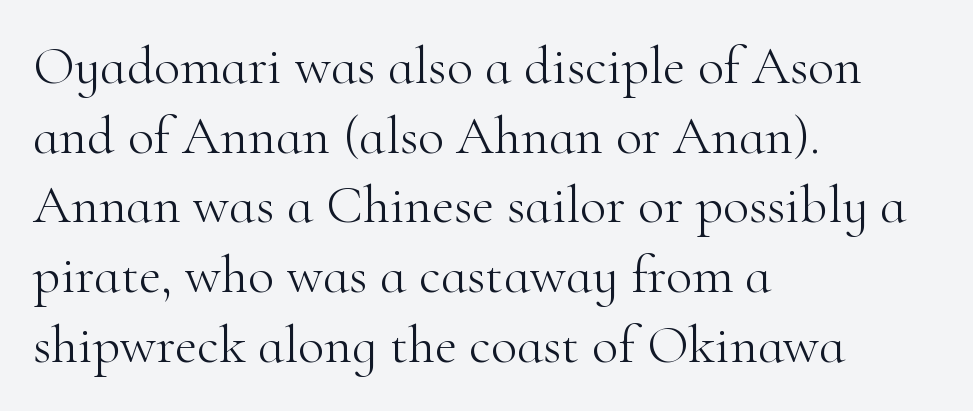
{"serif": "yes", "italic": "no", "bold": "no", "weight": "light", "width": "normal", "stroke_contrast": "high", "x_height": "small", "monospaced": "no", "underline": "no", "align": "left", "line_spacing": "normal", "line_spacing_ratio": 1.29, "letter_spacing": "normal", "letter_spacing_em": 0.0, "glyph_px": 54}
